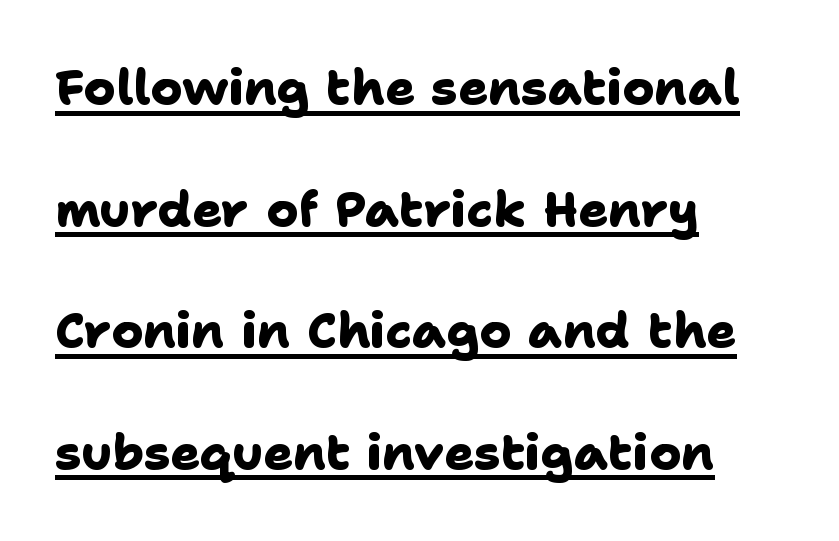
Is the type bold? Yes — the strokes are clearly thick and heavy. No feet cap the strokes, marking this as sans-serif type. Successive baselines arrive slowly, with a big drop between each. The passage shown is typed in a proportional face where columns would drift. Letter spacing: default. The lines in this sample share a left origin and differ only in where they stop.
